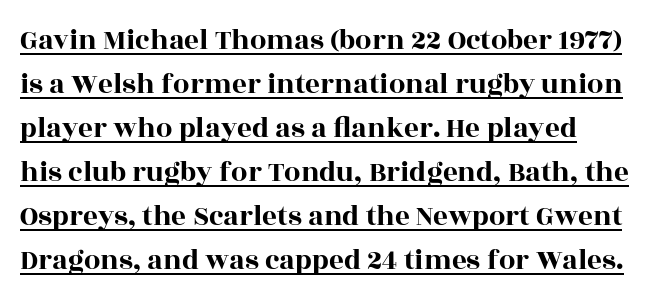
{"serif": "yes", "italic": "no", "width": "wide", "x_height": "large", "monospaced": "no", "underline": "yes", "line_spacing": "normal", "line_spacing_ratio": 1.52, "letter_spacing": "normal", "letter_spacing_em": 0.0, "glyph_px": 29}
